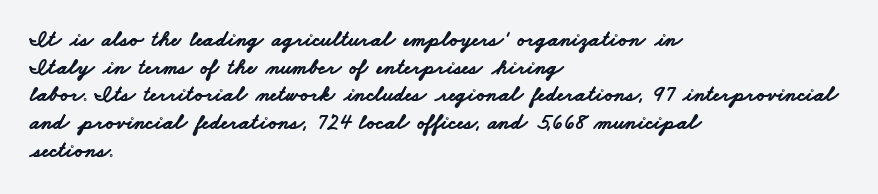
{"bold": "yes", "underline": "no", "align": "left", "line_spacing": "normal", "line_spacing_ratio": 1.26, "letter_spacing": "normal", "letter_spacing_em": 0.0, "glyph_px": 22}
